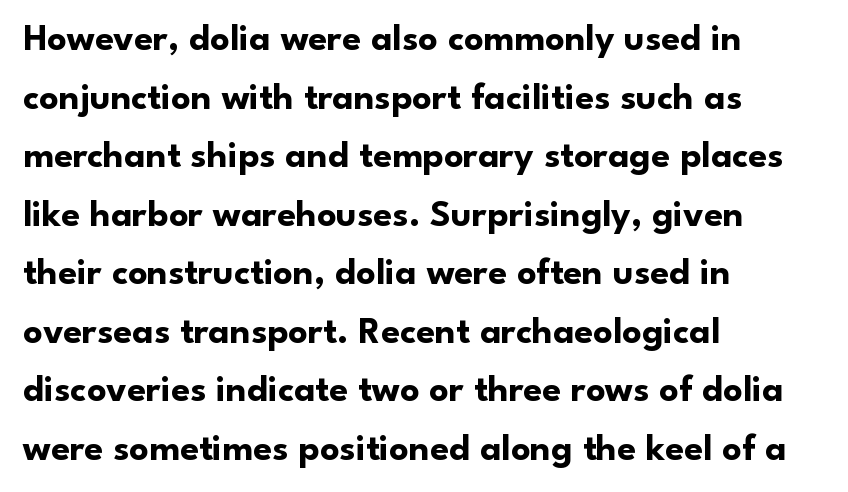
Q: Is the text bold? A: Yes.
Q: Is the text italic (slanted)? A: No, it is upright.
Q: Is the typeface a serif or a sans-serif typeface? A: Sans-serif.
Q: Is the text underlined? A: No.
Q: How is the paragraph aligned? A: Left-aligned.
Q: Is the spacing between letters normal or unusually wide? A: Normal.
Q: Is the spacing between lines tight, normal or loose? A: Normal.
Q: Width (condensed, normal, or wide)? A: Normal.
Q: Stroke contrast? A: Low.
Q: x-height? A: Small.
Q: Monospaced? A: No.
